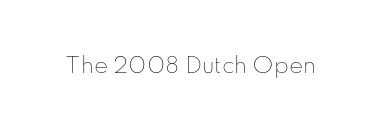
The image shows 21 px text type, upright; set normal letter spacing, not underlined.
